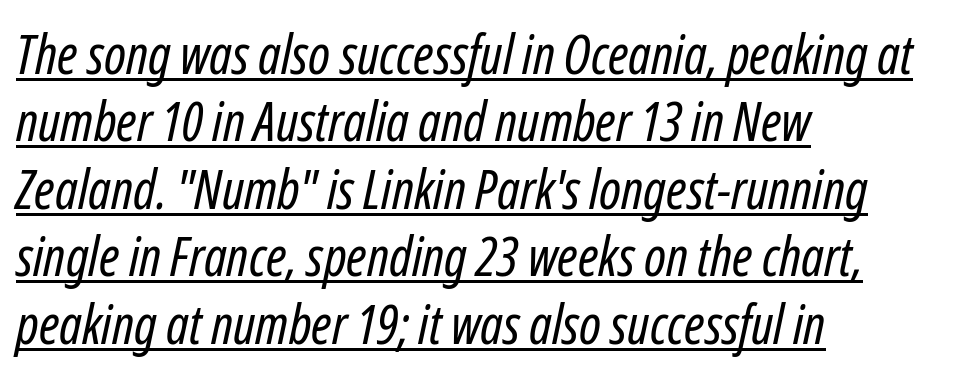
The rendering keeps characters at their native spacing. The leading is moderate, giving the passage an even texture. A typesetter would call this proportional, since set widths differ per character. Style check: oblique.
